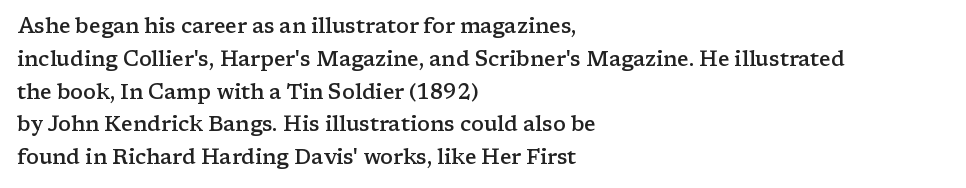
The image shows 21 px text type, upright; set left-aligned, normal line spacing (1.56x), normal letter spacing, not underlined.
